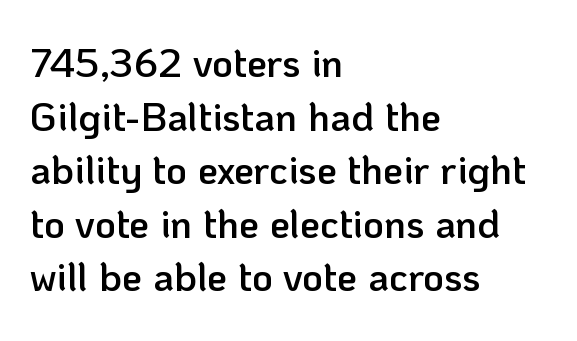
The image shows 40 px semibold sans-serif type, upright; set left-aligned, normal line spacing (1.34x), normal letter spacing, not underlined; low stroke contrast and a medium x-height.
